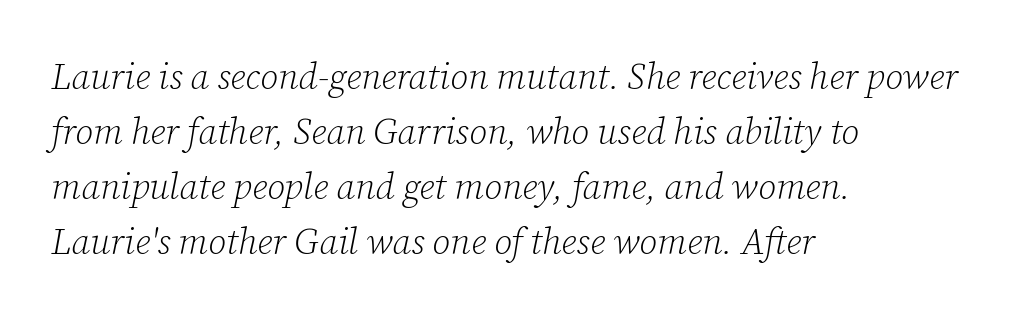
Q: Is the text bold? A: No.
Q: Is the text italic (slanted)? A: Yes, it leans right by about 12 degrees.
Q: Is the typeface a serif or a sans-serif typeface? A: Serif.
Q: Is the text underlined? A: No.
Q: How is the paragraph aligned? A: Left-aligned.
Q: Is the spacing between letters normal or unusually wide? A: Normal.
Q: Is the spacing between lines tight, normal or loose? A: Normal.
Q: Width (condensed, normal, or wide)? A: Normal.
Q: Stroke contrast? A: Low.
Q: x-height? A: Medium.
Q: Monospaced? A: No.
